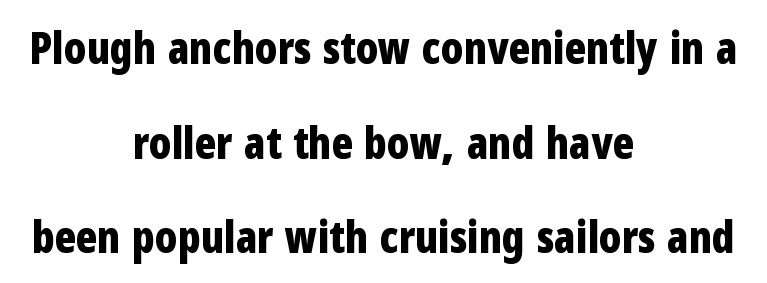
The image shows 44 px bold, condensed sans-serif type, upright; set centered, loose line spacing (2.15x), normal letter spacing, not underlined; low stroke contrast and a medium x-height.
